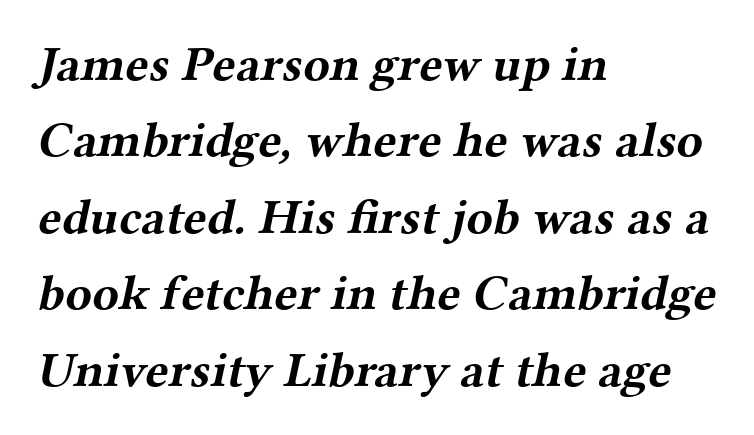
The image shows 49 px bold, wide serif type; set left-aligned, normal line spacing (1.56x), normal letter spacing, not underlined; medium stroke contrast and a medium x-height.
